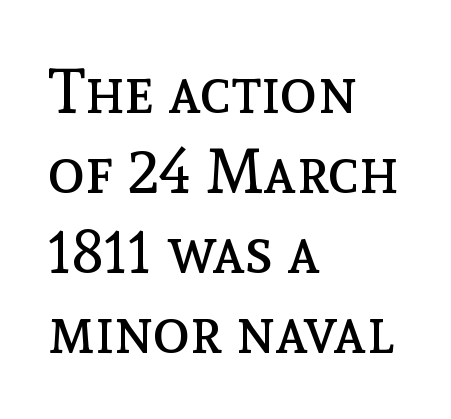
{"italic": "no", "bold": "no", "weight": "regular", "width": "normal", "x_height": "medium", "monospaced": "no", "underline": "no", "align": "left", "line_spacing": "normal", "line_spacing_ratio": 1.29, "letter_spacing": "normal", "letter_spacing_em": 0.0, "glyph_px": 62}
